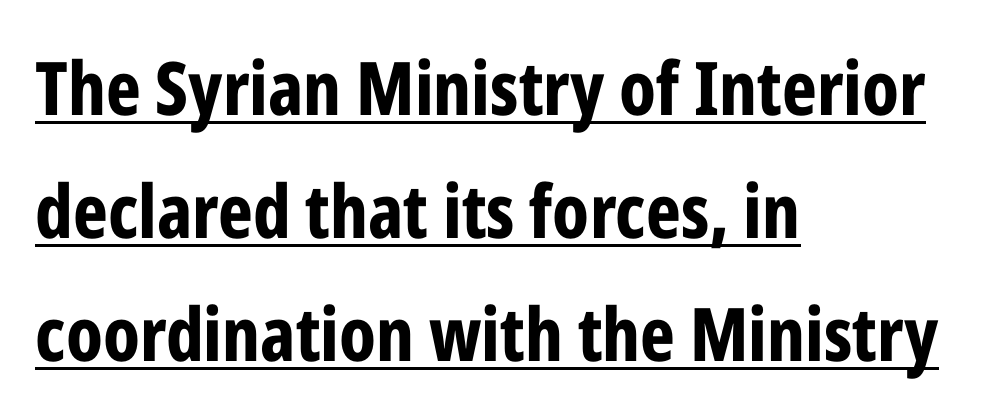
Q: Is the text bold? A: Yes.
Q: Is the text italic (slanted)? A: No, it is upright.
Q: Is the typeface a serif or a sans-serif typeface? A: Sans-serif.
Q: Is the text underlined? A: Yes.
Q: How is the paragraph aligned? A: Left-aligned.
Q: Is the spacing between letters normal or unusually wide? A: Normal.
Q: Is the spacing between lines tight, normal or loose? A: Normal.
Q: Width (condensed, normal, or wide)? A: Condensed.
Q: Stroke contrast? A: Low.
Q: x-height? A: Medium.
Q: Monospaced? A: No.
